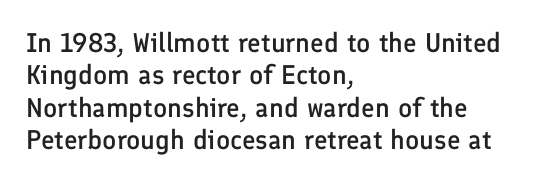
Q: Is the text bold? A: Semi-bold.
Q: Is the text italic (slanted)? A: No, it is upright.
Q: Is the text underlined? A: No.
Q: How is the paragraph aligned? A: Left-aligned.
Q: Is the spacing between letters normal or unusually wide? A: Normal.
